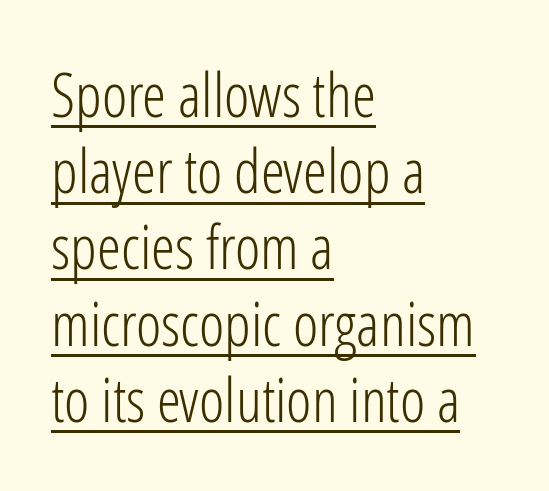
The image shows 61 px light, condensed sans-serif type, upright; set left-aligned, normal line spacing (1.25x), normal letter spacing, underlined; low stroke contrast and a medium x-height.
